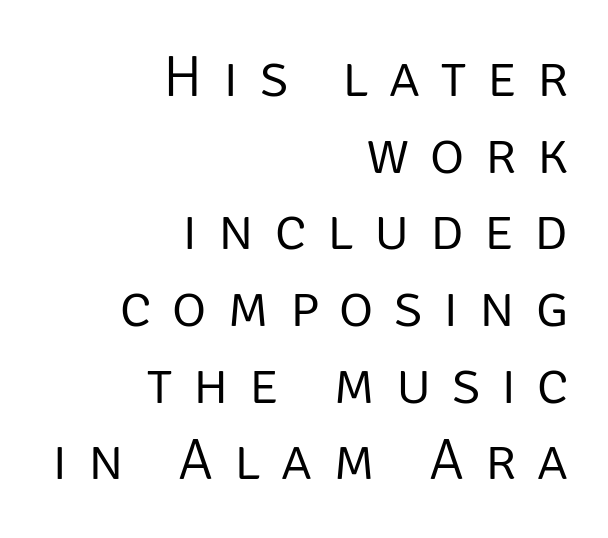
The image shows 59 px light sans-serif type, upright; set right-aligned, normal line spacing (1.3x), unusually wide letter spacing (+0.35 em), not underlined; low stroke contrast and a large x-height.
